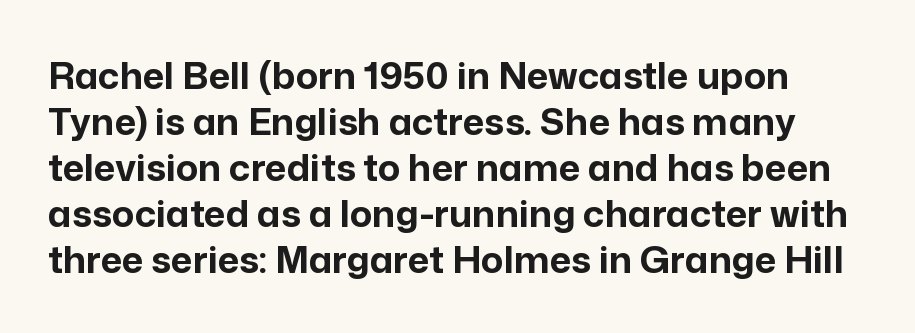
When letters stand straight like this, we call the style roman or upright. Plain, unruled lines of type. Does extra space separate the letters? No, they use regular spacing. The face used here is proportionally spaced, like ordinary book or web type. Students, this is bold: see how much ink each stroke carries.
